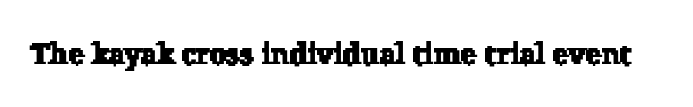
The image shows 30 px serif type; set normal letter spacing, not underlined; low stroke contrast and a medium x-height.
